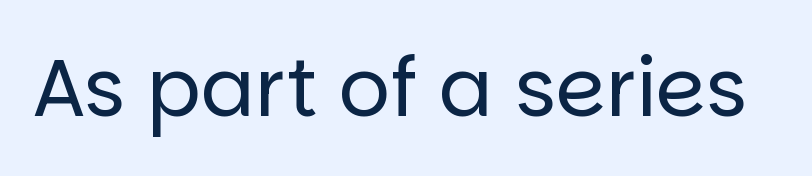
Q: Is the text bold? A: No.
Q: Is the text italic (slanted)? A: No, it is upright.
Q: Is the typeface a serif or a sans-serif typeface? A: Sans-serif.
Q: Is the text underlined? A: No.
Q: Is the spacing between letters normal or unusually wide? A: Normal.
Q: Width (condensed, normal, or wide)? A: Normal.
Q: Stroke contrast? A: Low.
Q: x-height? A: Large.
Q: Monospaced? A: No.
